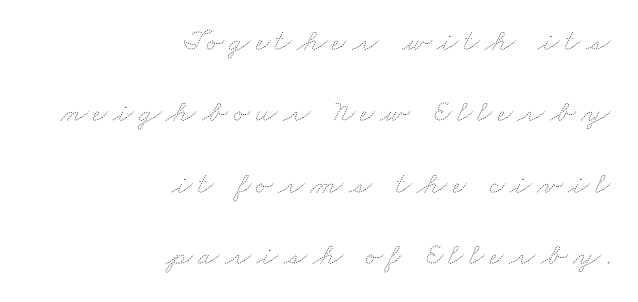
Check under the words: just untouched page. One-word summary of the alignment: right. Proportional: the letters do not fall into vertical columns. The face looks like a standard text weight, possibly lighter. Summary of vertical rhythm: relaxed, with wide interline spacing.
